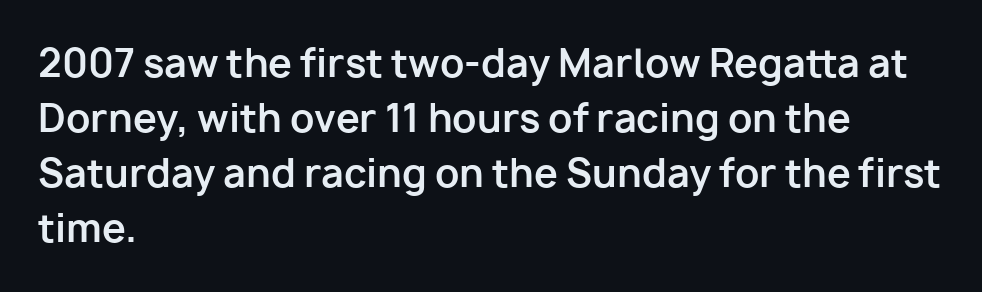
Q: Is the text bold? A: Yes.
Q: Is the text italic (slanted)? A: No, it is upright.
Q: Is the typeface a serif or a sans-serif typeface? A: Sans-serif.
Q: Is the text underlined? A: No.
Q: How is the paragraph aligned? A: Left-aligned.
Q: Is the spacing between letters normal or unusually wide? A: Normal.
Q: Is the spacing between lines tight, normal or loose? A: Normal.
Q: Width (condensed, normal, or wide)? A: Normal.
Q: Stroke contrast? A: Low.
Q: x-height? A: Medium.
Q: Monospaced? A: No.
